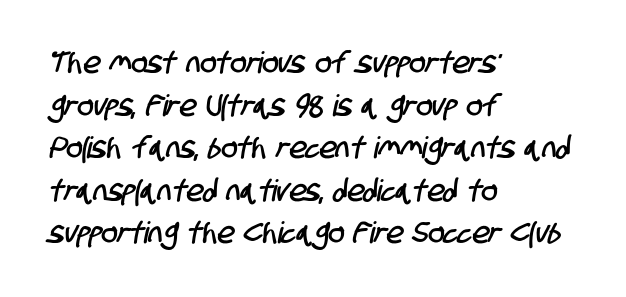
Q: Is the typeface a serif or a sans-serif typeface? A: Sans-serif.
Q: Is the text underlined? A: No.
Q: How is the paragraph aligned? A: Left-aligned.
Q: Is the spacing between letters normal or unusually wide? A: Normal.
Q: Is the spacing between lines tight, normal or loose? A: Normal.
Q: Width (condensed, normal, or wide)? A: Condensed.
Q: Stroke contrast? A: Low.
Q: x-height? A: Large.
Q: Monospaced? A: No.
